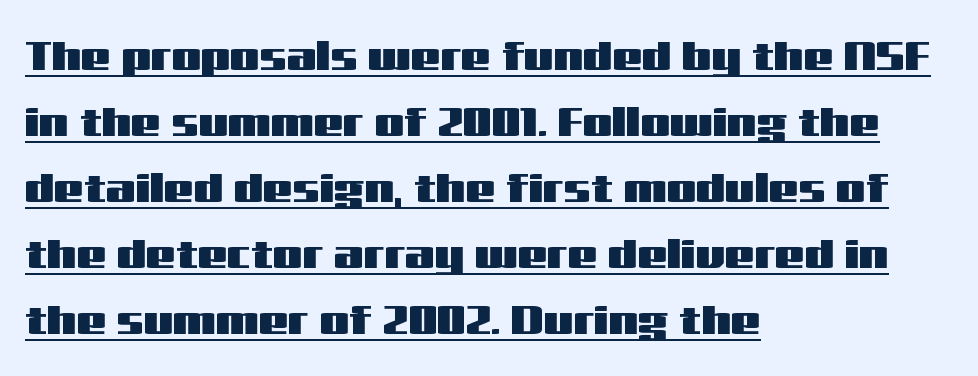
Regarding serifs, this sample does without them. In CSS terms this would be text-align: left. Honestly, the underline is the first thing you notice here. Vertical spacing — default. The lettering holds an erect, upright posture throughout. Honestly, the letter spacing is just normal — you wouldn't notice it.
